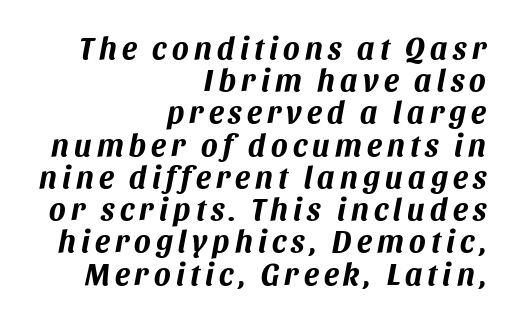
Note the varied advance widths — an 'i' is clearly narrower than an 'm'. Emphasis-style slanted type is in use. Weight: bold. Vertically, the passage feels compressed, each row crowding the next. The glyphs are unaccompanied by any horizontal stroke below them. Where is the straight margin? On the right.
